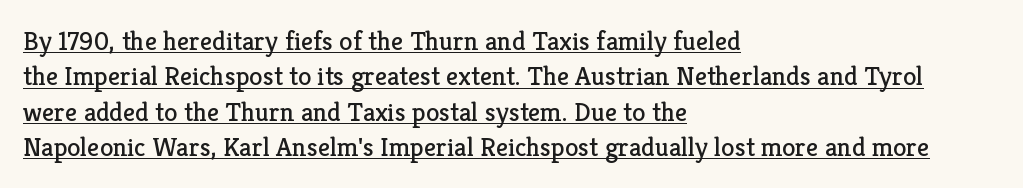
The image shows 27 px text type, upright; set left-aligned, normal line spacing (1.31x), normal letter spacing, underlined.
